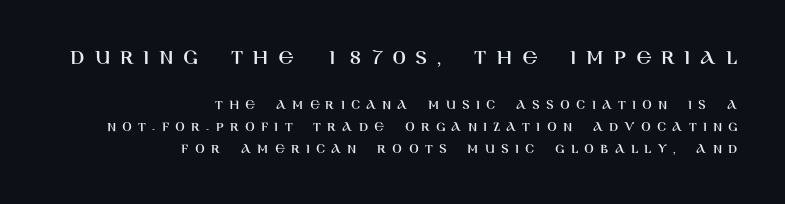
The image shows 22 px text type, upright; set right-aligned, normal line spacing (1.54x), unusually wide letter spacing (+0.45 em), not underlined; the first (top) block is 1.57x larger.
